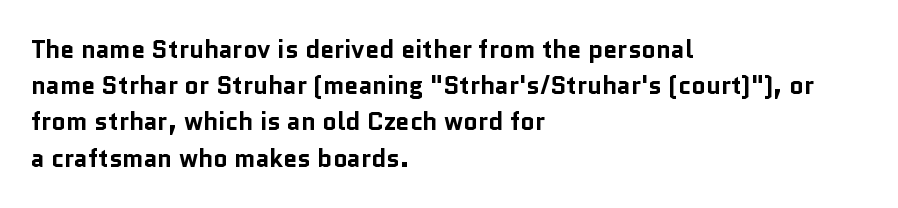
Q: Is the text bold? A: Yes.
Q: Is the text italic (slanted)? A: No, it is upright.
Q: Is the text underlined? A: No.
Q: How is the paragraph aligned? A: Left-aligned.
Q: Is the spacing between letters normal or unusually wide? A: Normal.
Q: Is the spacing between lines tight, normal or loose? A: Normal.
